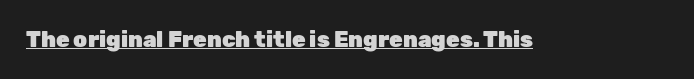
The image shows 22 px bold type, upright; set normal letter spacing, underlined.
